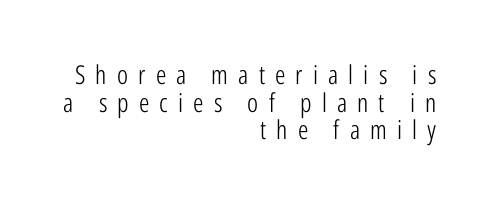
Q: Is the text bold? A: No.
Q: Is the text italic (slanted)? A: No, it is upright.
Q: Is the text underlined? A: No.
Q: How is the paragraph aligned? A: Right-aligned.
Q: Is the spacing between letters normal or unusually wide? A: Unusually wide.
Q: Is the spacing between lines tight, normal or loose? A: Tight.
